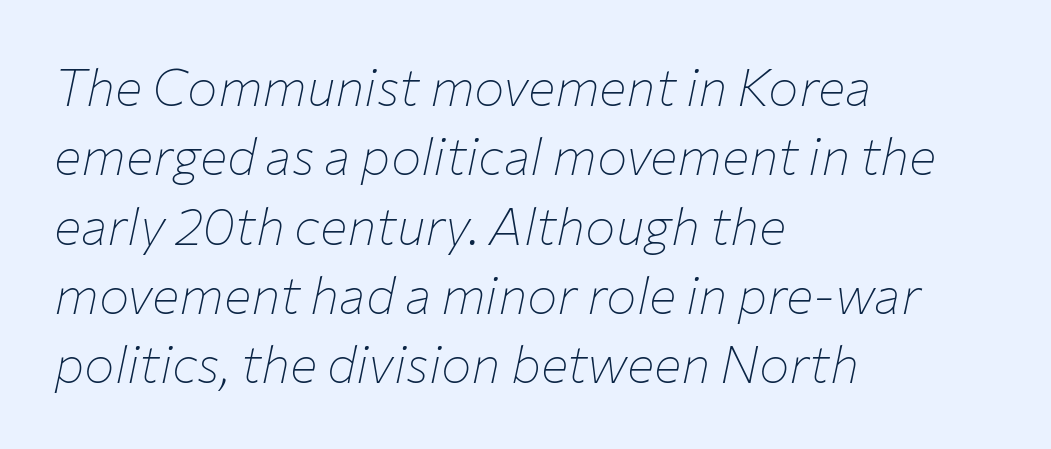
{"italic": "yes", "lean": "right", "slant_degrees": 12, "bold": "no", "weight": "thin", "width": "normal", "stroke_contrast": "low", "x_height": "medium", "monospaced": "no", "underline": "no", "align": "left", "line_spacing": "normal", "line_spacing_ratio": 1.36, "letter_spacing": "normal", "letter_spacing_em": 0.0, "glyph_px": 51}
